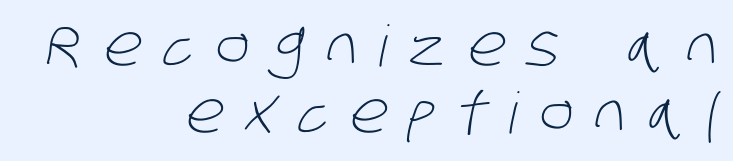
{"serif": "no", "bold": "no", "weight": "light", "width": "condensed", "stroke_contrast": "low", "x_height": "large", "monospaced": "no", "underline": "no", "align": "right", "line_spacing_ratio": 1.17, "letter_spacing": "wide", "letter_spacing_em": 0.38, "glyph_px": 57}
